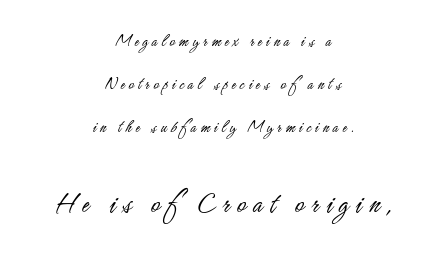
Has an underline been added? It has not. Quick note: interline space is abundant. Both edges are ragged and mirror each other, which tells us the setting is centered. The passage shown is typeset with a sans-serif family. Inter-character spacing is expanded well beyond the font's built-in metrics.
